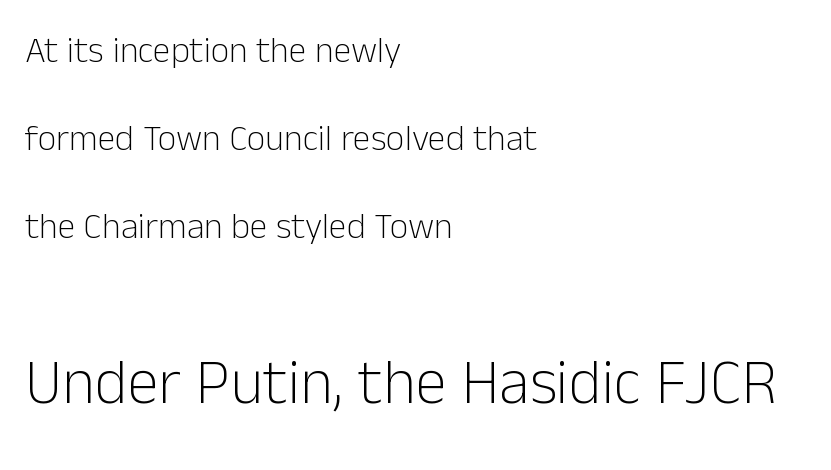
This rendering features lettering with no underline. Type size steps up from the first block to the second. The axis of the letterforms is exactly vertical. Each line starts at the same left margin while the right side varies. The passage shown has conventional tracking throughout.
